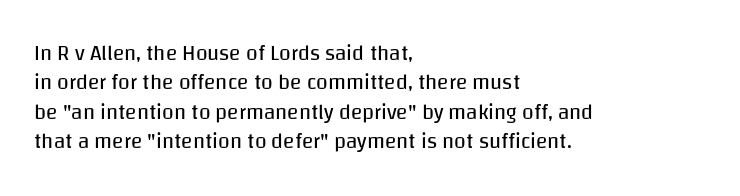
The image shows 21 px text type, upright; set left-aligned, normal line spacing (1.4x), normal letter spacing, not underlined.
